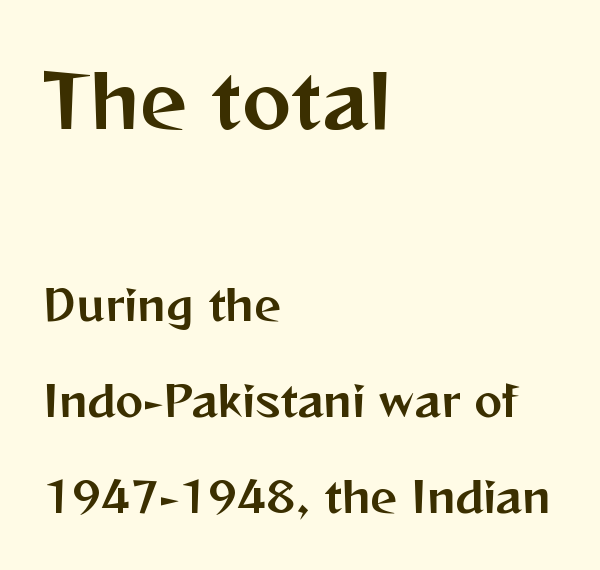
Bare-footed words on every line. Reading down the column, the eye jumps a long way to each next line. Stroke terminals: plain, sans-serif. Block one is the big one; block two sits smaller underneath. Letter spacing: default. Proportional: the letters do not fall into vertical columns.
